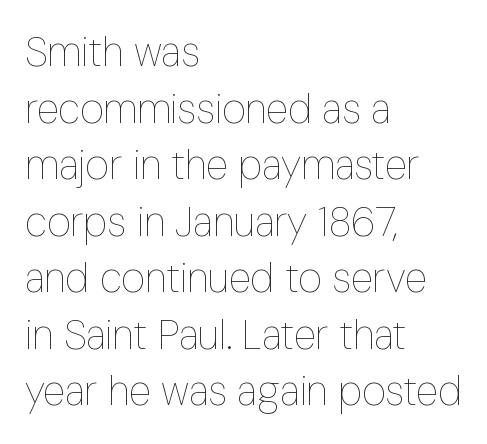
Leftover space on each line is placed entirely after the last word. Evenly set lines give the paragraph a standard silhouette. Quick note: not italic, upright. Descender tails drop into unmarked territory. This sample uses plain, unmodified letter spacing. No chunkiness to these letters — they're not bold.
